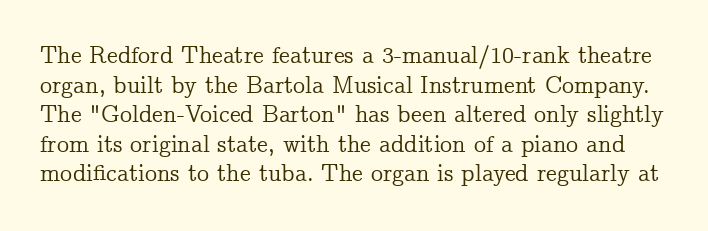
The passage shown has conventional tracking throughout. The letters stand straight up with perfectly vertical stems. This rendering features lettering with no underline.
